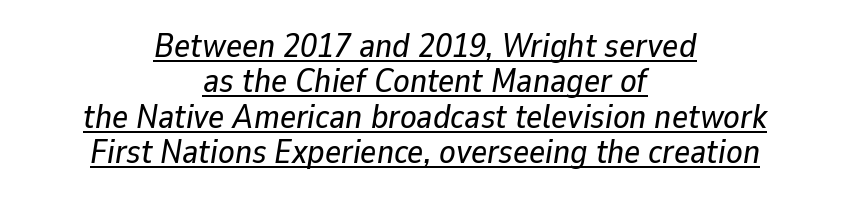
The image shows 34 px text type, italic (leaning right); set centered, tight line spacing (1.04x), normal letter spacing, underlined; low stroke contrast and a medium x-height.
